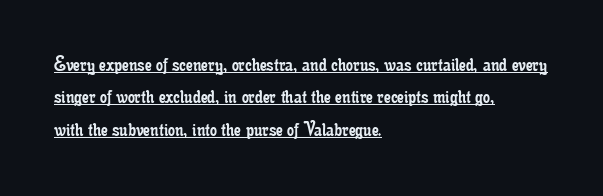
{"italic": "no", "bold": "no", "underline": "yes", "align": "left", "line_spacing": "normal", "line_spacing_ratio": 1.47, "letter_spacing": "normal", "letter_spacing_em": 0.0, "glyph_px": 22}
